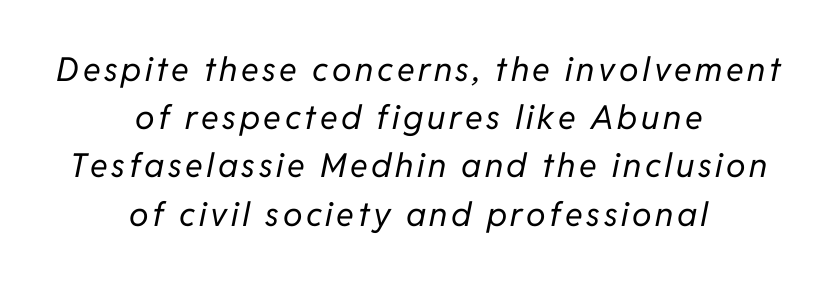
{"italic": "yes", "lean": "right", "slant_degrees": 11, "bold": "no", "weight": "regular", "width": "normal", "stroke_contrast": "low", "x_height": "medium", "monospaced": "no", "underline": "no", "align": "center", "line_spacing": "normal", "line_spacing_ratio": 1.46, "glyph_px": 33}
